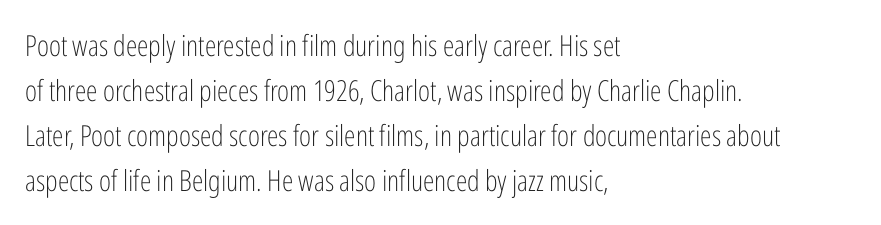
The image shows 29 px light, condensed sans-serif type, upright; set left-aligned, normal line spacing (1.55x), normal letter spacing, not underlined; low stroke contrast and a medium x-height.
